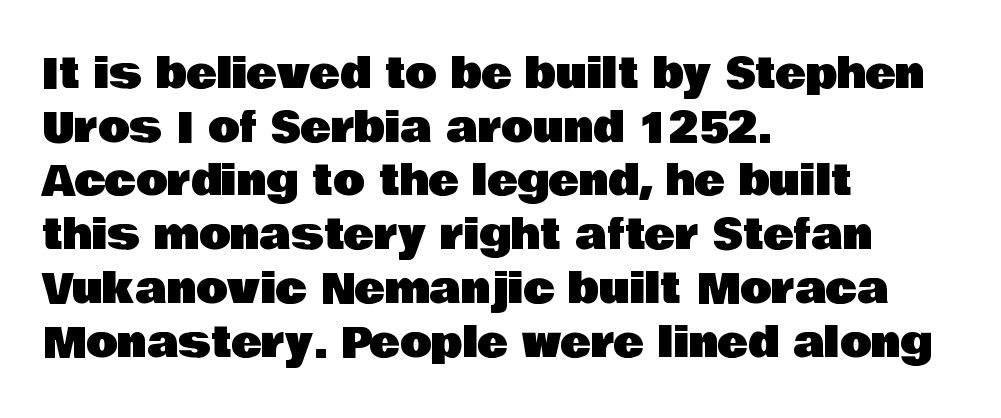
Q: Is the text italic (slanted)? A: No, it is upright.
Q: Is the typeface a serif or a sans-serif typeface? A: Sans-serif.
Q: Is the text underlined? A: No.
Q: How is the paragraph aligned? A: Left-aligned.
Q: Is the spacing between letters normal or unusually wide? A: Normal.
Q: Is the spacing between lines tight, normal or loose? A: Normal.
Q: Width (condensed, normal, or wide)? A: Normal.
Q: Stroke contrast? A: Low.
Q: x-height? A: Large.
Q: Monospaced? A: No.
